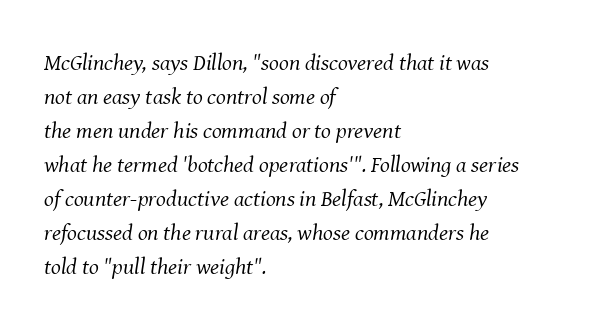
The strokes are not fattened; the text isn't bold. Style check: oblique. Students, observe: this is what conventionally led text looks like. Every row of glyphs begins at an identical x-position on the left.
